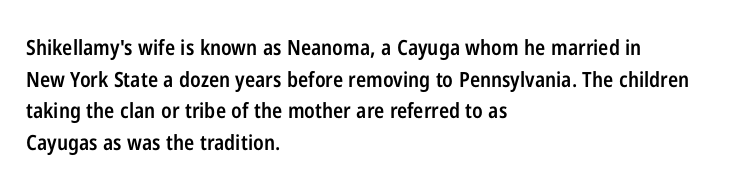
Q: Is the text bold? A: Semi-bold.
Q: Is the text italic (slanted)? A: No, it is upright.
Q: Is the text underlined? A: No.
Q: How is the paragraph aligned? A: Left-aligned.
Q: Is the spacing between letters normal or unusually wide? A: Normal.
Q: Is the spacing between lines tight, normal or loose? A: Normal.
